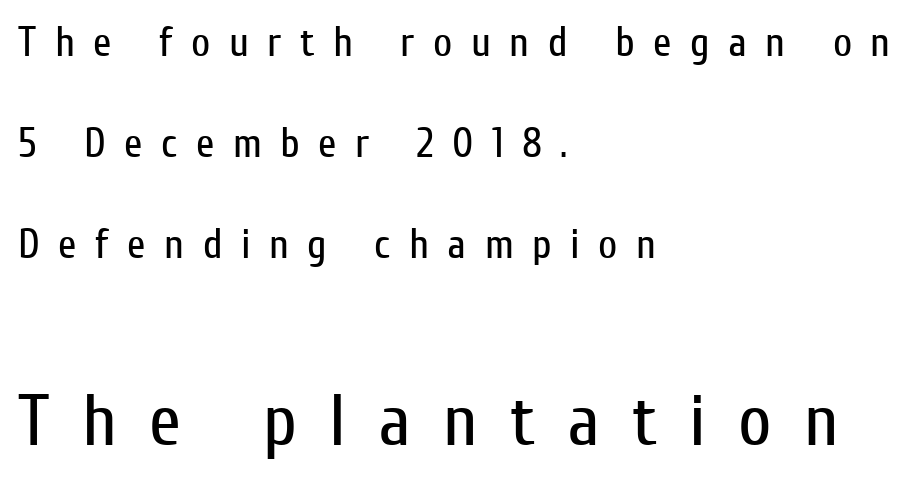
The image shows 73 px regular-weight, condensed sans-serif type, upright; set left-aligned, loose line spacing (2.41x), unusually wide letter spacing (+0.44 em), not underlined; the second (bottom) block is 1.74x larger; low stroke contrast and a medium x-height.
